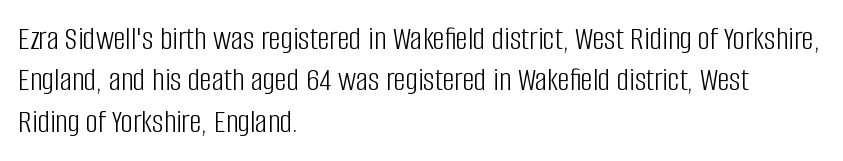
The image shows 34 px light, condensed sans-serif type, upright; set left-aligned, line spacing 1.22x, normal letter spacing, not underlined; low stroke contrast and a large x-height.
